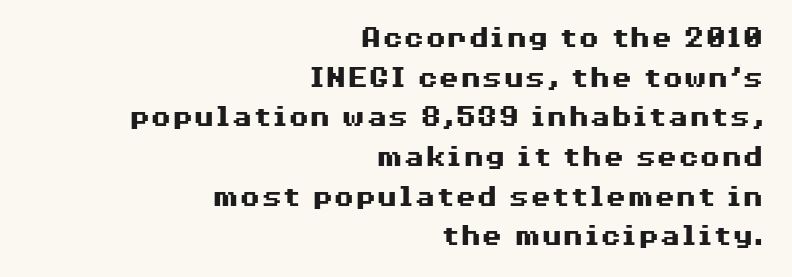
How heavy is the stroke? Heavy — this is a bold. Which margin do the lines hug? The right one — the left edge is uneven. Successive baselines arrive at the customary interval. Classification — sans serif. Caption: standard tracking, unaltered. Underline: absent.
